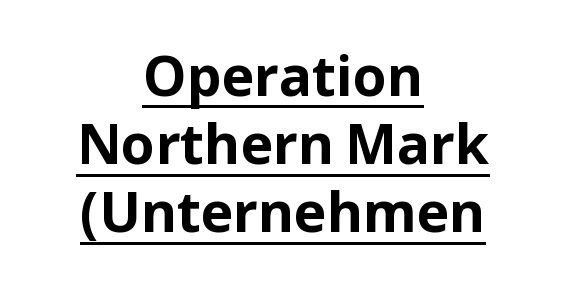
Q: Is the text bold? A: Yes.
Q: Is the text italic (slanted)? A: No, it is upright.
Q: Is the typeface a serif or a sans-serif typeface? A: Sans-serif.
Q: Is the text underlined? A: Yes.
Q: How is the paragraph aligned? A: Centered.
Q: Is the spacing between letters normal or unusually wide? A: Normal.
Q: Width (condensed, normal, or wide)? A: Normal.
Q: Stroke contrast? A: Low.
Q: x-height? A: Medium.
Q: Monospaced? A: No.
